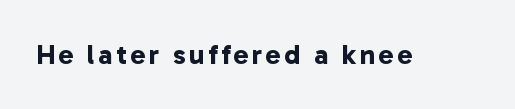
{"serif": "no", "bold": "yes", "weight": "bold", "width": "normal", "stroke_contrast": "low", "x_height": "medium", "monospaced": "no", "underline": "no", "glyph_px": 28}
